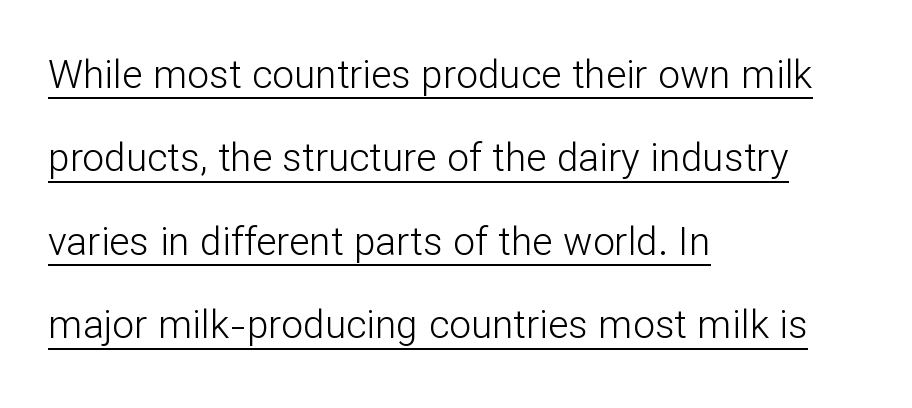
{"serif": "no", "italic": "no", "bold": "no", "weight": "light", "width": "normal", "stroke_contrast": "low", "x_height": "medium", "monospaced": "no", "underline": "yes", "align": "left", "line_spacing": "loose", "line_spacing_ratio": 2.14, "letter_spacing": "normal", "letter_spacing_em": 0.0, "glyph_px": 39}
